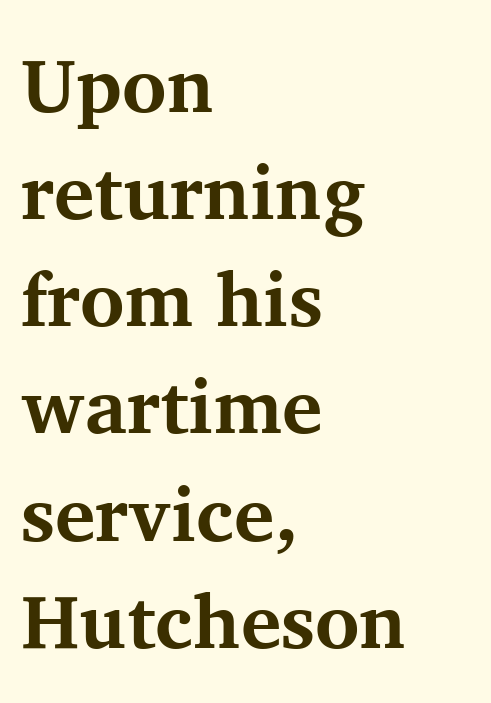
The image shows 76 px bold serif type, upright; set left-aligned, normal line spacing (1.41x), normal letter spacing, not underlined; medium stroke contrast and a medium x-height.
